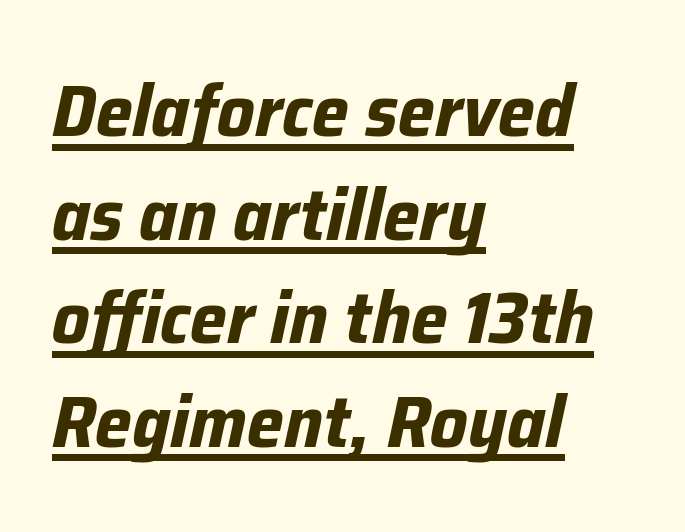
Q: Is the text bold? A: Yes.
Q: Is the text italic (slanted)? A: Yes, it leans right by about 12 degrees.
Q: Is the text underlined? A: Yes.
Q: How is the paragraph aligned? A: Left-aligned.
Q: Is the spacing between letters normal or unusually wide? A: Normal.
Q: Is the spacing between lines tight, normal or loose? A: Normal.
Q: Width (condensed, normal, or wide)? A: Normal.
Q: Stroke contrast? A: Low.
Q: x-height? A: Medium.
Q: Monospaced? A: No.
